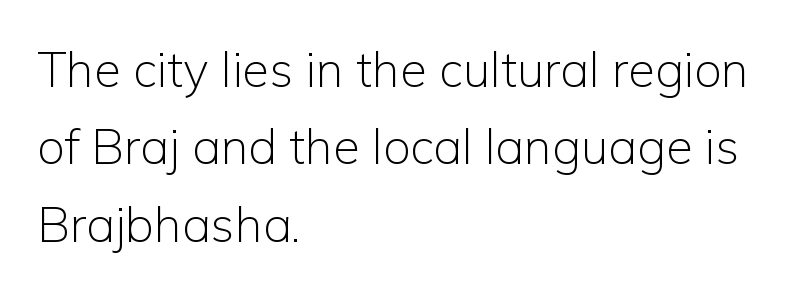
Nothing unusual about the tracking: characters are spaced as the font intends. Posture: straight, roman, zero tilt. Proportional: the letters do not fall into vertical columns. Observe the absence of serifs on each vertical stroke in this sample. The area under the type is left untouched.
